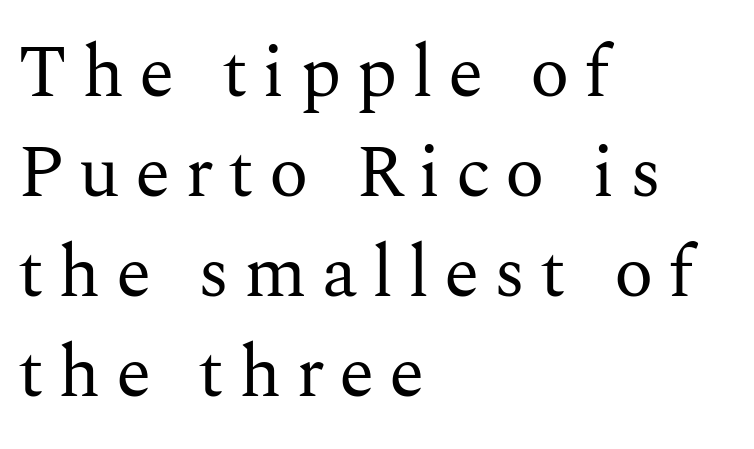
Lines of text with bare space underneath. Loose tracking; the words dissolve into strings of separated letters. The specimen reads as upright at a glance. This sample has the flowing, uneven cadence of proportional lettering. Letters have the restrained weight of plain body copy at most.
